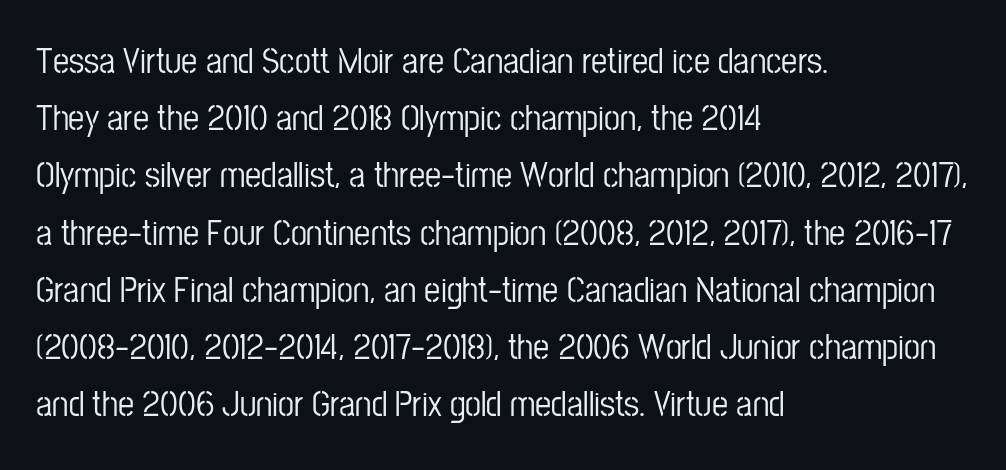
Q: Is the text italic (slanted)? A: No, it is upright.
Q: Is the typeface a serif or a sans-serif typeface? A: Sans-serif.
Q: Is the text underlined? A: No.
Q: How is the paragraph aligned? A: Left-aligned.
Q: Is the spacing between letters normal or unusually wide? A: Normal.
Q: Is the spacing between lines tight, normal or loose? A: Normal.
Q: Width (condensed, normal, or wide)? A: Condensed.
Q: Stroke contrast? A: Low.
Q: x-height? A: Medium.
Q: Monospaced? A: No.
